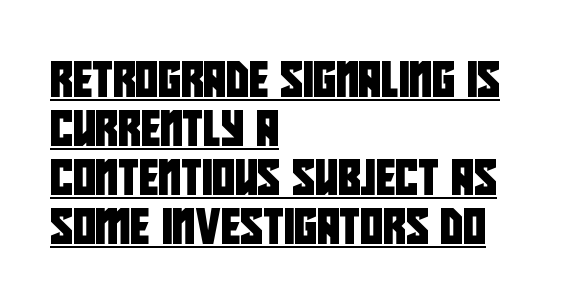
{"serif": "no", "width": "condensed", "stroke_contrast": "low", "x_height": "large", "monospaced": "no", "underline": "yes", "align": "left", "line_spacing": "normal", "line_spacing_ratio": 1.4, "letter_spacing": "normal", "letter_spacing_em": 0.0, "glyph_px": 35}
